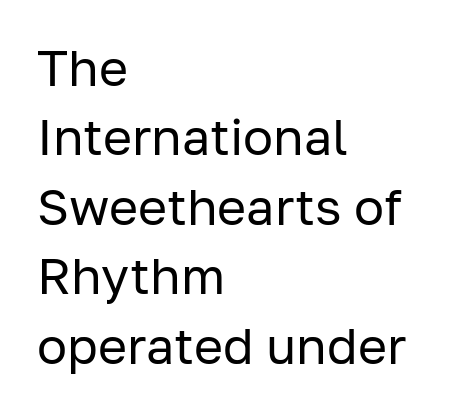
Interline gaps are of average width in this sample. Does the copy run flush right? No — it runs flush left. Think of a printed novel: that variable character pitch is what you see here. Does extra space separate the letters? No, they use regular spacing. Designer's note — italics off, roman on. The string is rendered with underlining switched off.
